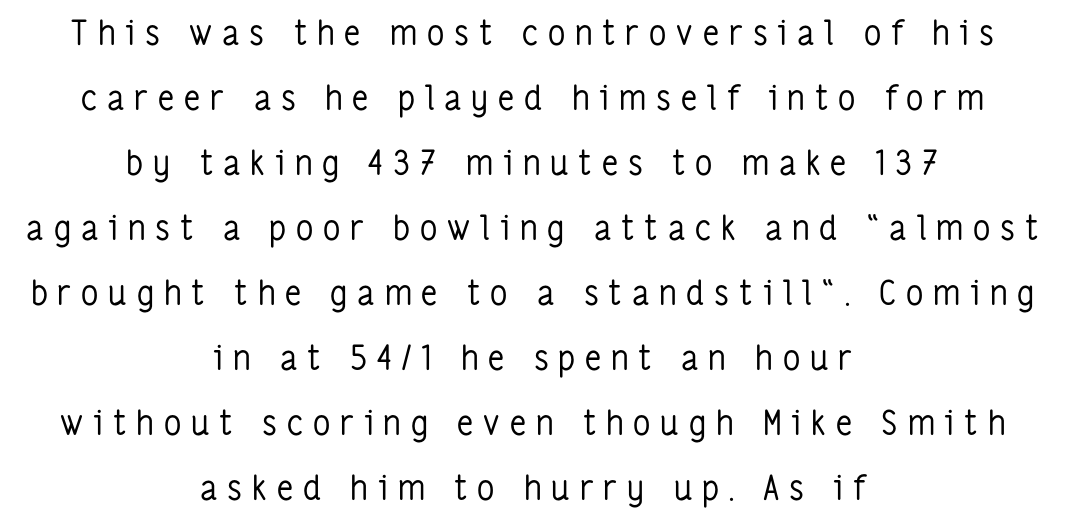
Q: Is the text bold? A: No.
Q: Is the text italic (slanted)? A: No, it is upright.
Q: Is the typeface a serif or a sans-serif typeface? A: Sans-serif.
Q: Is the text underlined? A: No.
Q: How is the paragraph aligned? A: Centered.
Q: Is the spacing between letters normal or unusually wide? A: Unusually wide.
Q: Is the spacing between lines tight, normal or loose? A: Loose.
Q: Width (condensed, normal, or wide)? A: Condensed.
Q: Stroke contrast? A: Low.
Q: x-height? A: Medium.
Q: Monospaced? A: No.
